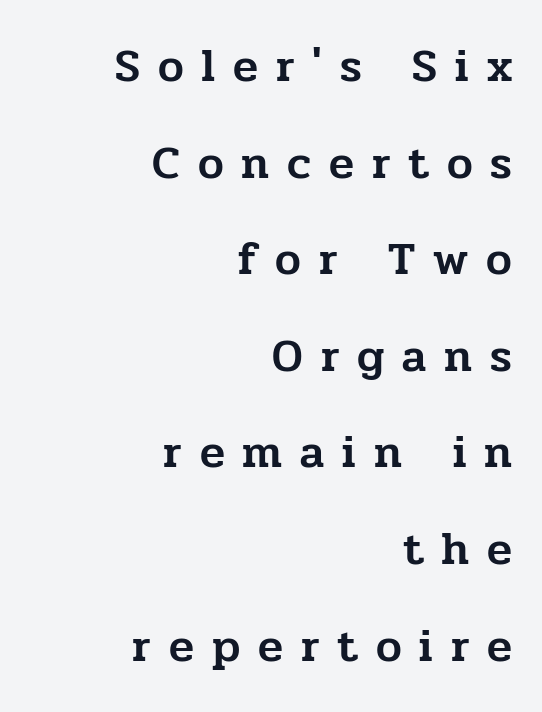
The image shows 46 px serif type, upright; set right-aligned, loose line spacing (2.1x), unusually wide letter spacing (+0.39 em), not underlined; low stroke contrast and a medium x-height.
